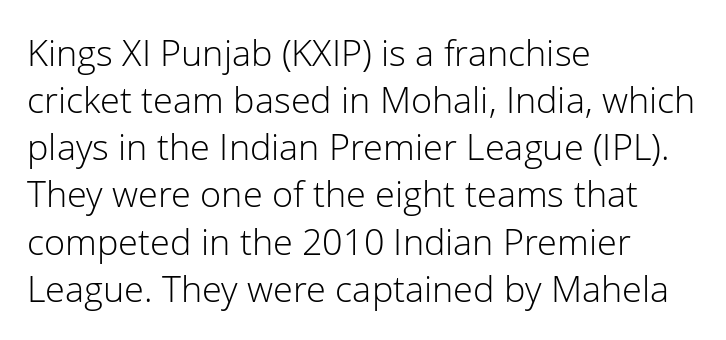
Q: Is the text bold? A: No.
Q: Is the text italic (slanted)? A: No, it is upright.
Q: Is the typeface a serif or a sans-serif typeface? A: Sans-serif.
Q: Is the text underlined? A: No.
Q: How is the paragraph aligned? A: Left-aligned.
Q: Is the spacing between letters normal or unusually wide? A: Normal.
Q: Is the spacing between lines tight, normal or loose? A: Normal.
Q: Width (condensed, normal, or wide)? A: Normal.
Q: Stroke contrast? A: Low.
Q: x-height? A: Medium.
Q: Monospaced? A: No.
